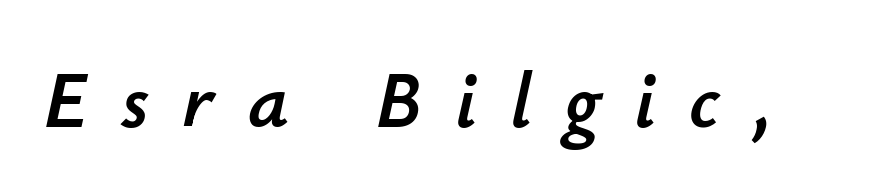
{"italic": "yes", "lean": "right", "slant_degrees": 12, "width": "normal", "stroke_contrast": "low", "x_height": "small", "monospaced": "no", "underline": "no", "letter_spacing": "wide", "letter_spacing_em": 0.42, "glyph_px": 80}
